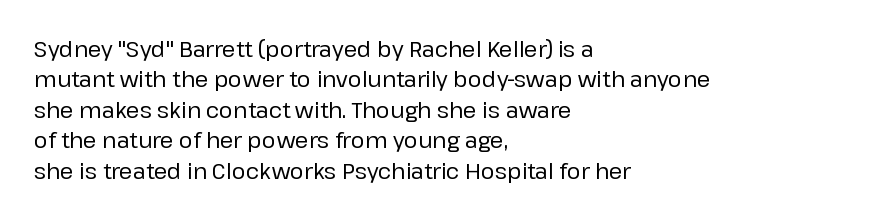
{"italic": "no", "underline": "no", "align": "left", "line_spacing": "normal", "line_spacing_ratio": 1.45, "letter_spacing": "normal", "letter_spacing_em": 0.0, "glyph_px": 21}
